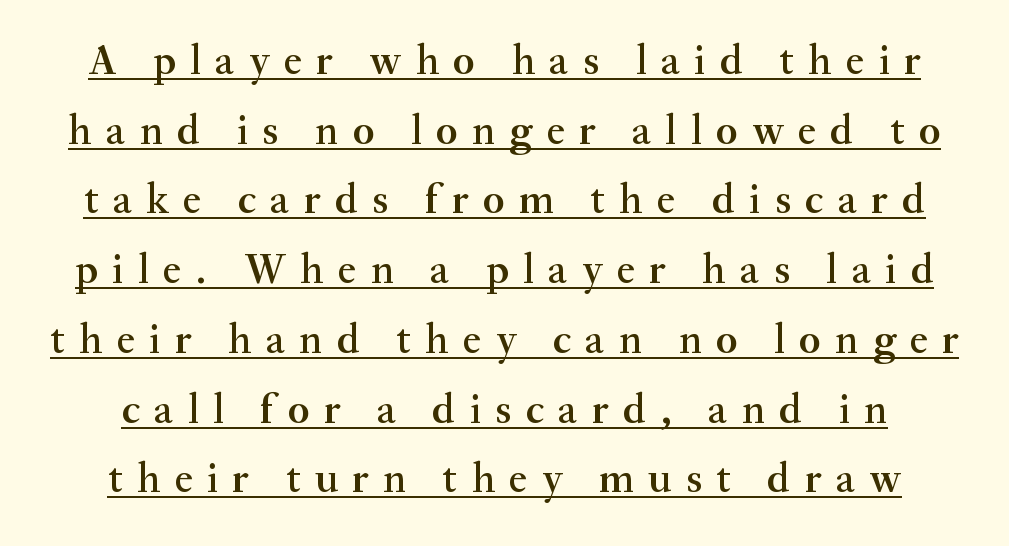
Caption: lettering with a line underneath. Here the designer chose a conventional face with non-uniform glyph widths. You can tell from the footed stems that serif type was used. A bit beefed up — I'd call it semibold rather than bold.
